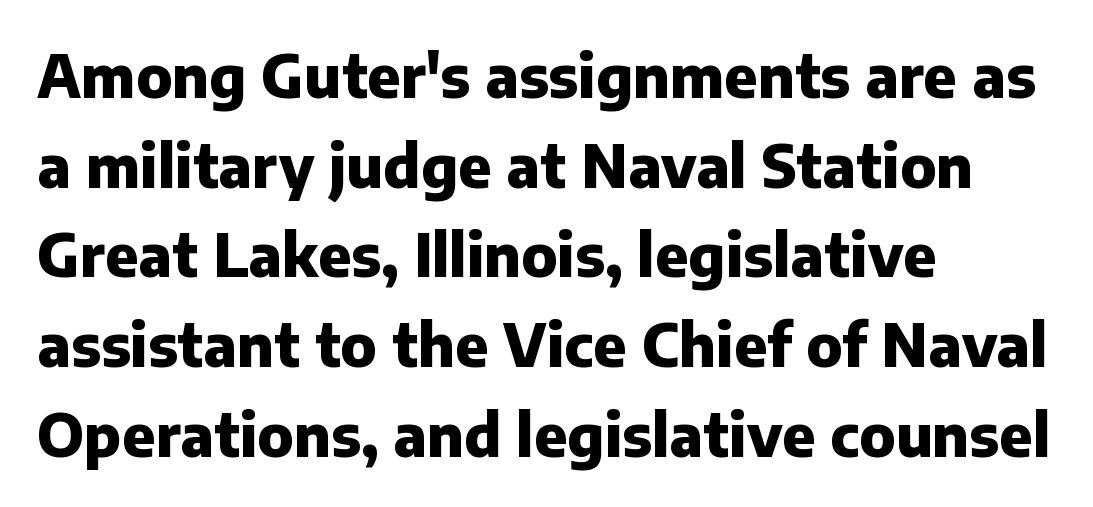
Every row of glyphs begins at an identical x-position on the left. Words appear dense and cohesive because spacing is normal. The foot of each line stays bare and open. The rows are spaced the way most documents space them.
